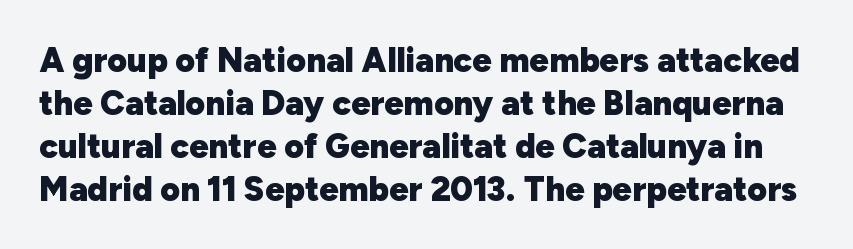
Chunky letters — that's bold for sure. A typesetter would call this leading conventional body-copy spacing. Check where the strokes stop: nothing finishes them off — pure sans. Varying glyph widths throughout — classic text-font behaviour.
